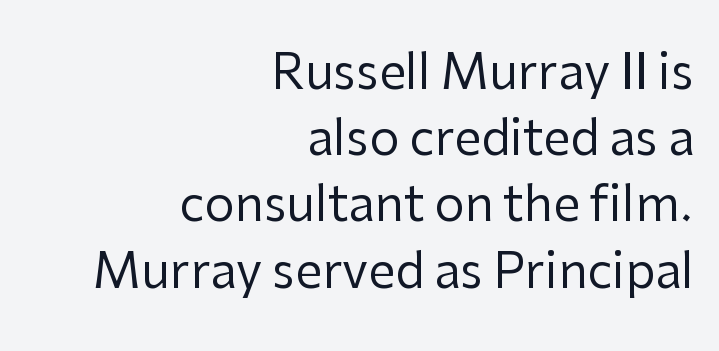
Posture: upright roman. Check where the strokes stop: nothing finishes them off — pure sans. The weight tops out at a normal text grade. Think of a printed novel: that variable character pitch is what you see here. Vertically, the passage feels balanced, rows spaced as you'd expect.
